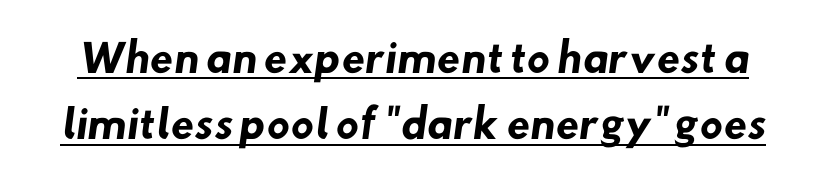
Think of a printed novel: that variable character pitch is what you see here. Is this a sans? Yes — the strokes have no serifs. Stroke thickness is high; the sample reads as a true bold. The gaps between neighbouring characters are ordinary and unremarkable. Decoration check: the copy is underlined.
